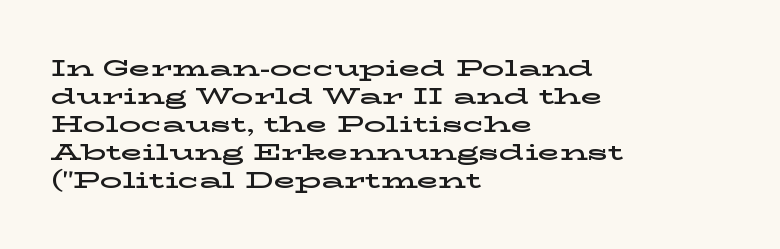
Q: Is the text italic (slanted)? A: No, it is upright.
Q: Is the text underlined? A: No.
Q: How is the paragraph aligned? A: Left-aligned.
Q: Is the spacing between letters normal or unusually wide? A: Normal.
Q: Is the spacing between lines tight, normal or loose? A: Normal.
